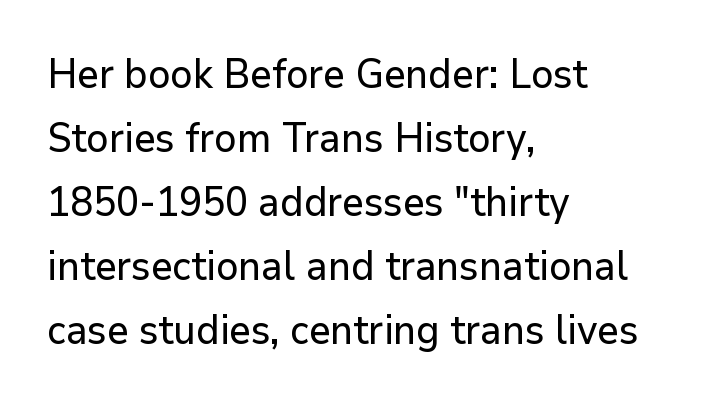
The image shows 40 px sans-serif type, upright; set left-aligned, normal line spacing (1.6x), normal letter spacing, not underlined; low stroke contrast and a medium x-height.
